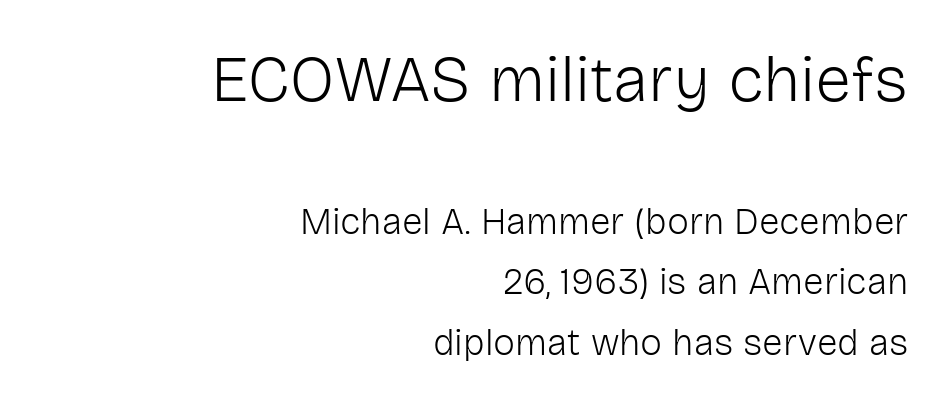
The image shows 65 px light sans-serif type, upright; set right-aligned, normal line spacing (1.64x), normal letter spacing, not underlined; the first (top) block is 1.76x larger; low stroke contrast and a medium x-height.
